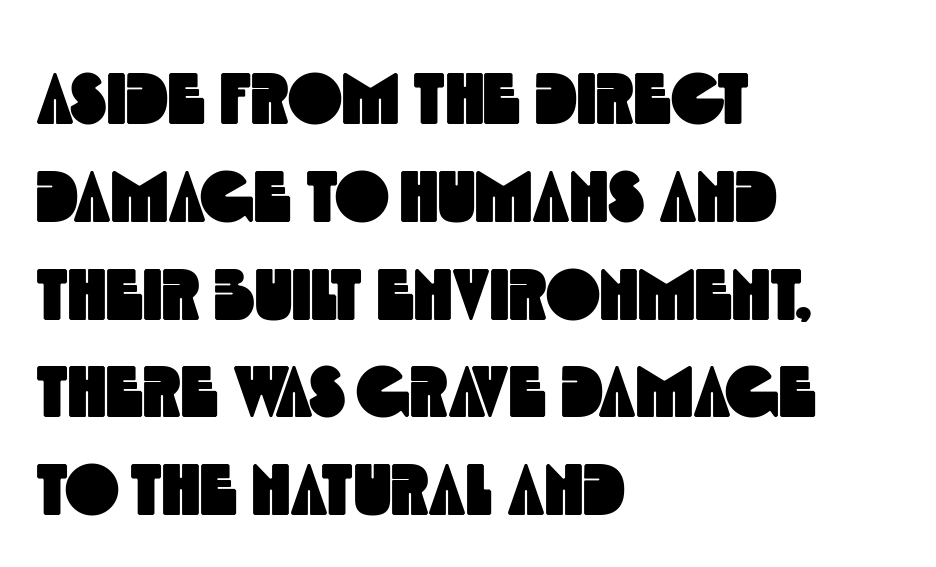
Caption: standard tracking, unaltered. Visually the block forms a straight wall on the left and a jagged coastline on the right. Lines of text with bare space underneath. What kind of face is this? One without serifs — a sans.
